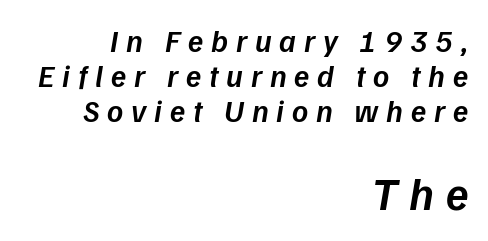
{"italic": "yes", "lean": "right", "slant_degrees": 9, "bold": "semi", "weight": "semibold", "width": "normal", "stroke_contrast": "low", "x_height": "medium", "monospaced": "no", "underline": "no", "align": "right", "line_spacing": "tight", "line_spacing_ratio": 1.13, "letter_spacing": "wide", "letter_spacing_em": 0.25, "larger_block": "second", "size_ratio": 1.48, "glyph_px": 46}
